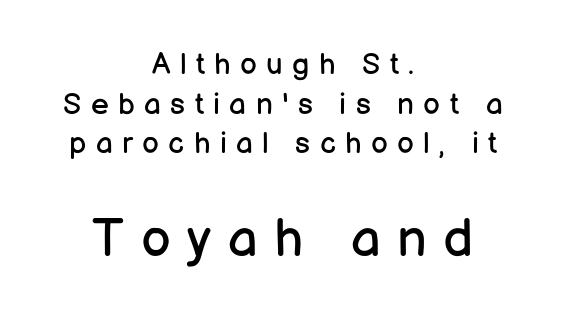
The letters advance in unequal steps, a hallmark of proportional type. Every character sits straight up, as roman type does. The baseline area is clear. The rendering positions every line midway between the sides.
